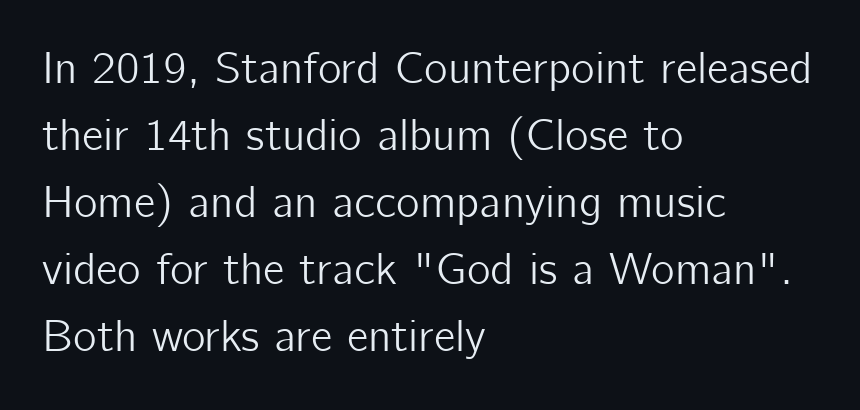
Underline: absent. A typesetter would label this face a sans. Layout note: lines flush left. Note the varied advance widths — an 'i' is clearly narrower than an 'm'. Vertically, the passage feels balanced, rows spaced as you'd expect.
